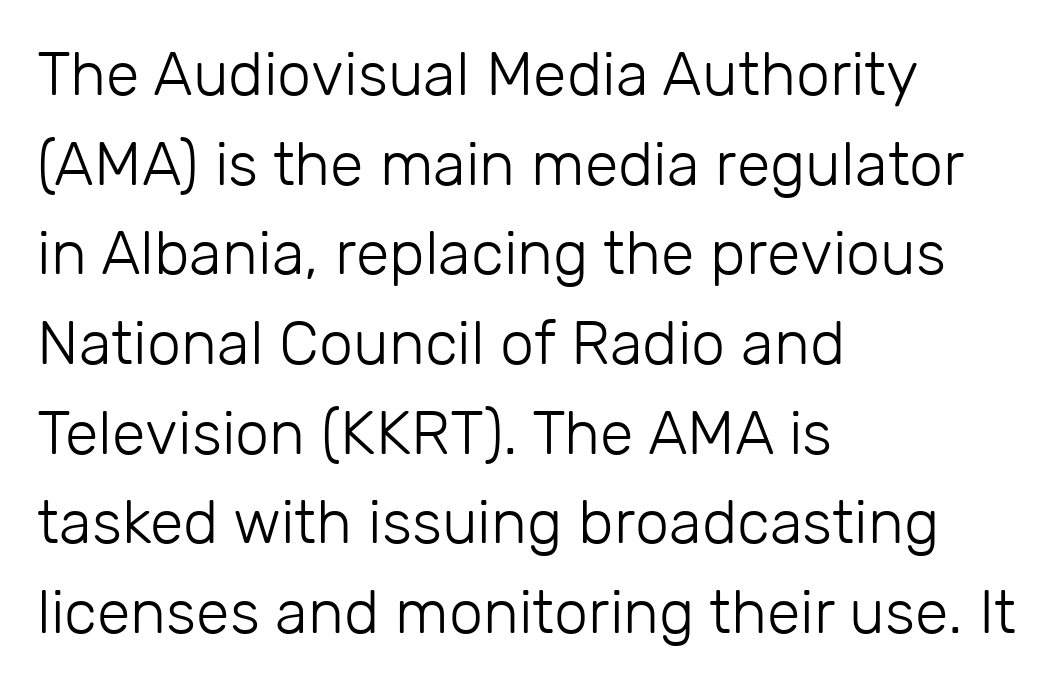
The glyphs are unaccompanied by any horizontal stroke below them. Ascenders rise straight up at ninety degrees. Think of a printed novel: that variable character pitch is what you see here. The leading is moderate, giving the passage an even texture.
